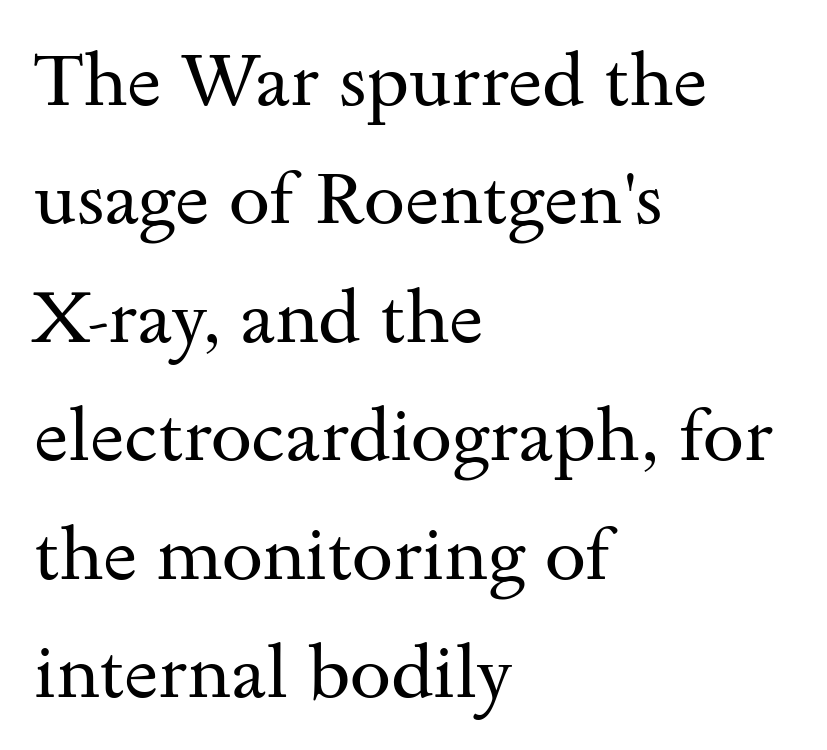
The image shows 74 px regular-weight, wide serif type, upright; set left-aligned, normal line spacing (1.6x), normal letter spacing, not underlined; medium stroke contrast and a small x-height.
